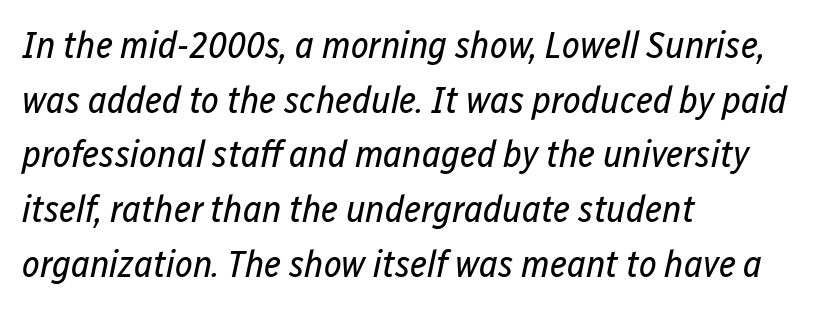
The image shows 38 px regular-weight, condensed type, italic (leaning right); set left-aligned, normal line spacing (1.44x), normal letter spacing, not underlined; low stroke contrast and a medium x-height.
